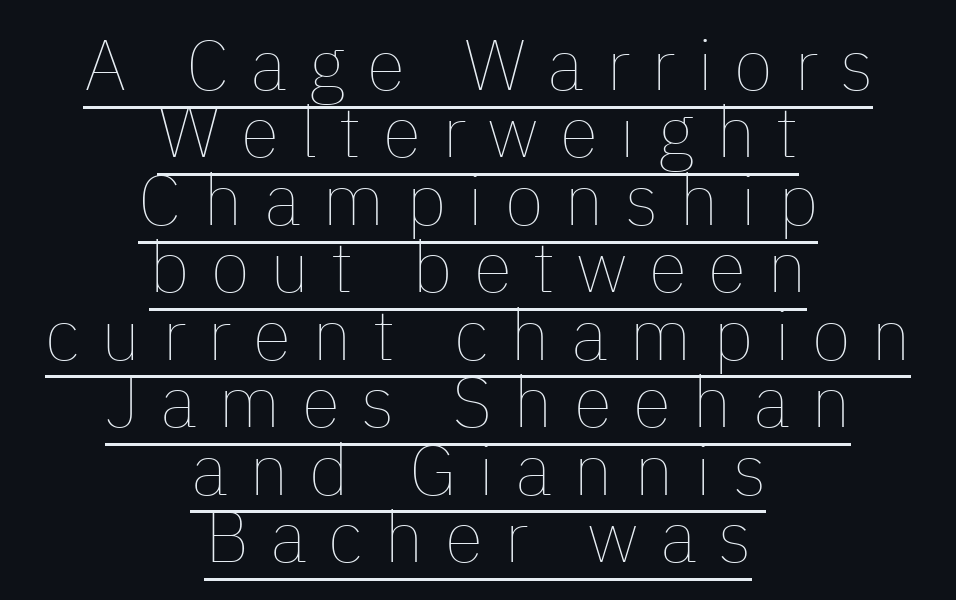
The horizontal fit of the characters is loose and conspicuously gappy. Posture: vertical. The space between consecutive lines is stingy. Visually the block forms a symmetrical silhouette, jagged on both flanks. Think standard paragraph weight, or any step lighter than that.
